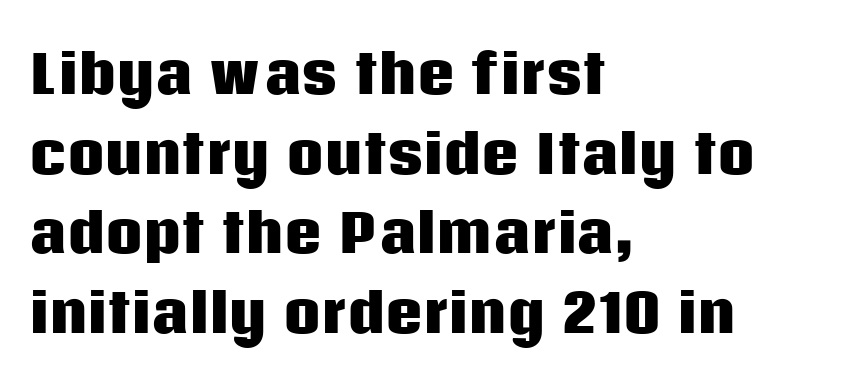
Typesetter's note: full bold, strokes at maximum text heaviness. The letterforms sit shoulder to shoulder at normal distance. Unmarked baselines from the first word to the last. The rows are spaced the way most documents space them. Posture: upright roman. These lines are composed in type without serifs.
